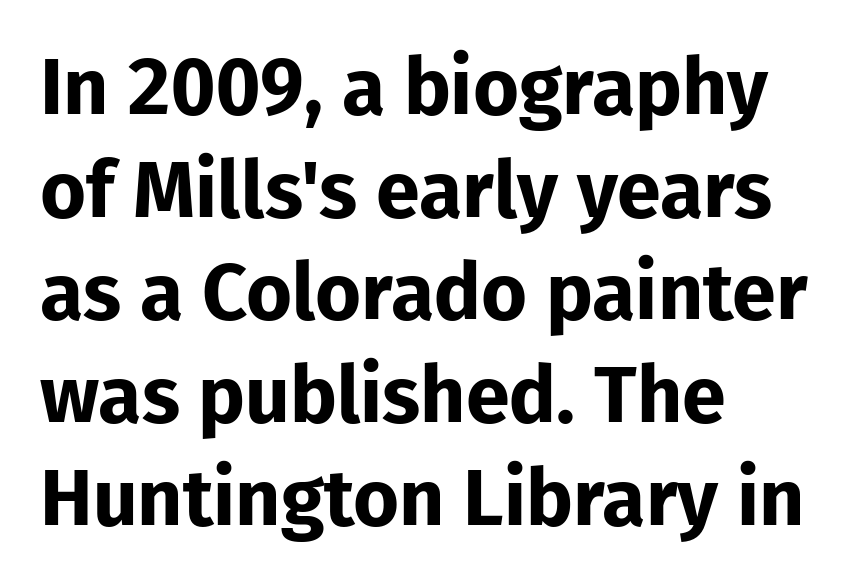
The image shows 79 px bold sans-serif type, upright; set left-aligned, normal line spacing (1.3x), normal letter spacing, not underlined; low stroke contrast and a medium x-height.
